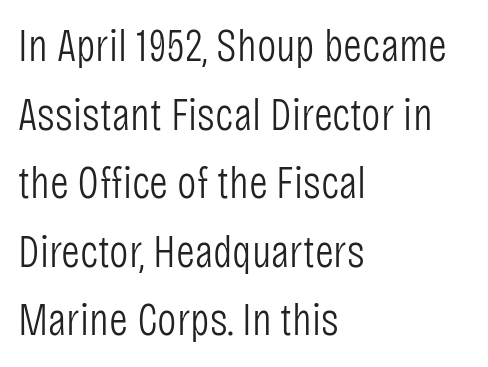
Q: Is the text bold? A: No.
Q: Is the text italic (slanted)? A: No, it is upright.
Q: Is the typeface a serif or a sans-serif typeface? A: Sans-serif.
Q: Is the text underlined? A: No.
Q: How is the paragraph aligned? A: Left-aligned.
Q: Is the spacing between letters normal or unusually wide? A: Normal.
Q: Is the spacing between lines tight, normal or loose? A: Normal.
Q: Width (condensed, normal, or wide)? A: Condensed.
Q: Stroke contrast? A: Low.
Q: x-height? A: Large.
Q: Monospaced? A: No.
